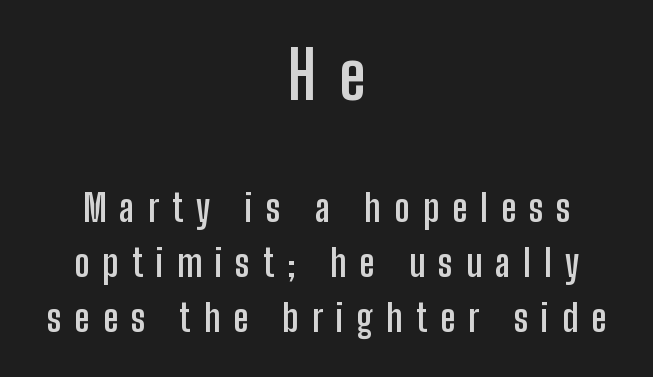
{"serif": "no", "italic": "no", "bold": "yes", "weight": "semibold", "width": "condensed", "stroke_contrast": "low", "x_height": "medium", "monospaced": "no", "underline": "no", "align": "center", "line_spacing": "normal", "line_spacing_ratio": 1.49, "letter_spacing": "wide", "letter_spacing_em": 0.36, "larger_block": "first", "size_ratio": 1.76, "glyph_px": 65}
